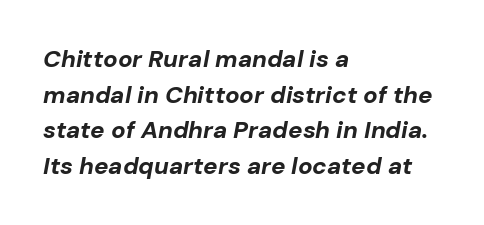
Q: Is the text bold? A: Yes.
Q: Is the text italic (slanted)? A: Yes, it leans right by about 10 degrees.
Q: Is the text underlined? A: No.
Q: How is the paragraph aligned? A: Left-aligned.
Q: Is the spacing between letters normal or unusually wide? A: Normal.
Q: Is the spacing between lines tight, normal or loose? A: Normal.
